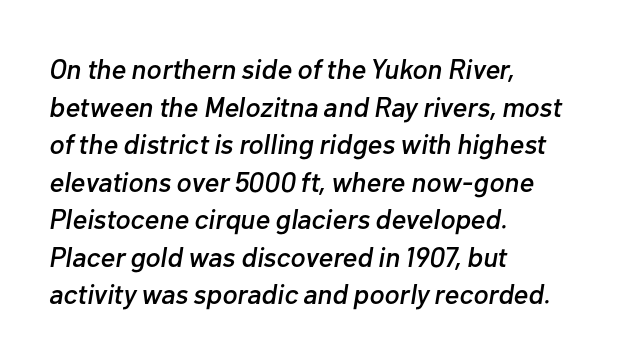
Q: Is the text italic (slanted)? A: Yes, it leans right by about 10 degrees.
Q: Is the text underlined? A: No.
Q: How is the paragraph aligned? A: Left-aligned.
Q: Is the spacing between letters normal or unusually wide? A: Normal.
Q: Is the spacing between lines tight, normal or loose? A: Normal.
Q: Width (condensed, normal, or wide)? A: Normal.
Q: Stroke contrast? A: Low.
Q: x-height? A: Medium.
Q: Monospaced? A: No.
